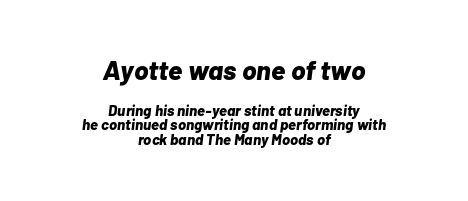
Slant detected: the letters are inclined. Block one is the big one; block two sits smaller underneath. Descender tails drop into unmarked territory. Look at the stroke-to-counter ratio: heavy, a bold. Does the copy run flush right? No — it is centered line by line.
